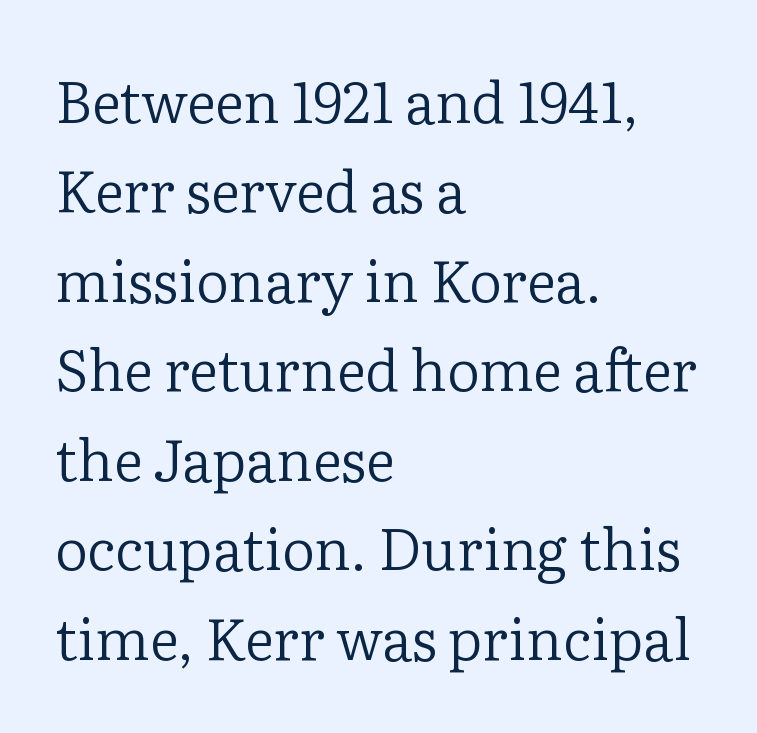
Q: Is the text bold? A: No.
Q: Is the text italic (slanted)? A: No, it is upright.
Q: Is the typeface a serif or a sans-serif typeface? A: Serif.
Q: Is the text underlined? A: No.
Q: How is the paragraph aligned? A: Left-aligned.
Q: Is the spacing between letters normal or unusually wide? A: Normal.
Q: Is the spacing between lines tight, normal or loose? A: Normal.
Q: Width (condensed, normal, or wide)? A: Normal.
Q: Stroke contrast? A: Low.
Q: x-height? A: Medium.
Q: Monospaced? A: No.
